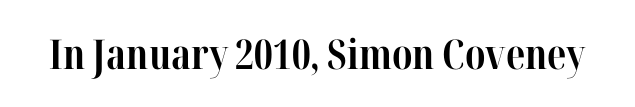
{"serif": "yes", "italic": "no", "bold": "yes", "weight": "bold", "width": "condensed", "stroke_contrast": "high", "x_height": "medium", "monospaced": "no", "underline": "no", "letter_spacing": "normal", "letter_spacing_em": 0.0, "glyph_px": 41}
